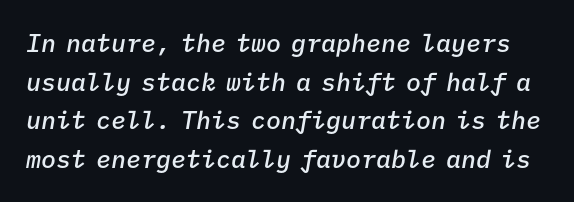
Q: Is the text bold? A: Semi-bold.
Q: Is the text italic (slanted)? A: Yes, it leans right by about 9 degrees.
Q: Is the text underlined? A: No.
Q: Is the spacing between letters normal or unusually wide? A: Normal.
Q: Is the spacing between lines tight, normal or loose? A: Normal.
